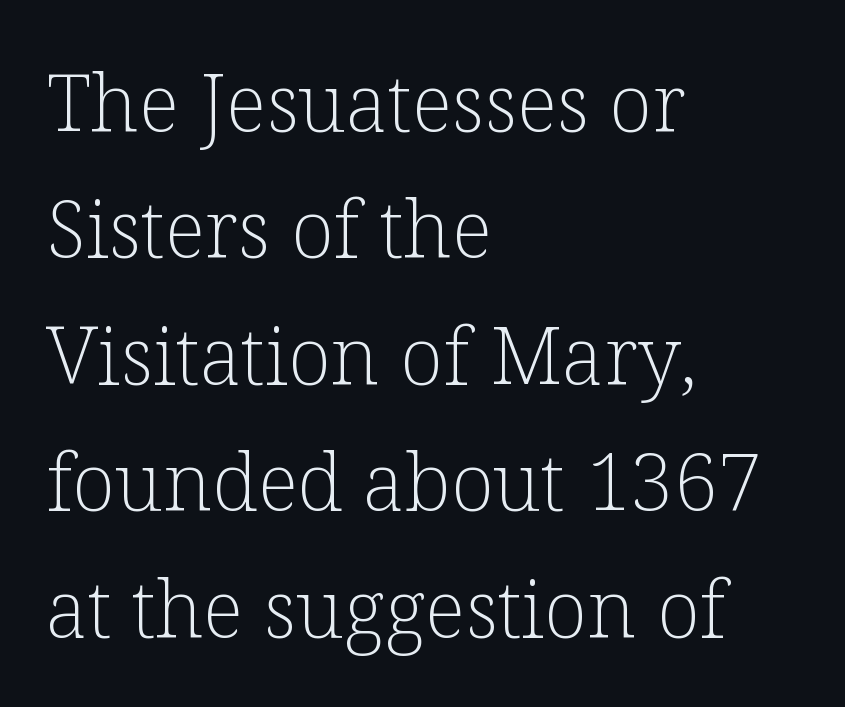
{"serif": "yes", "italic": "no", "bold": "no", "weight": "light", "width": "normal", "stroke_contrast": "low", "x_height": "medium", "monospaced": "no", "underline": "no", "align": "left", "line_spacing": "normal", "line_spacing_ratio": 1.6, "letter_spacing": "normal", "letter_spacing_em": 0.0, "glyph_px": 79}
